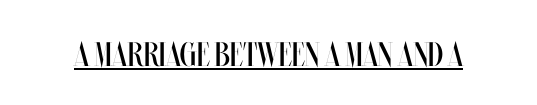
In designer terms, the underline attribute is active on this setting. Between one letter and the next there's only the usual sliver of space. When letters stand straight like this, we call the style roman or upright. The passage shown is typed in a proportional face where columns would drift. The weight tops out at a normal text grade.
